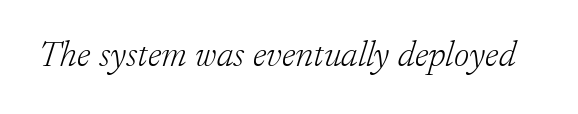
A typesetter would call this zero additional tracking. You could not count columns in this text — the font is proportionally spaced. Serifs: yes, visible at the terminals of the letterforms. Rule under the text: the space is simply empty. The typography opts for an oblique posture over an upright one. Vertical stems look standard width or narrower in stroke.
